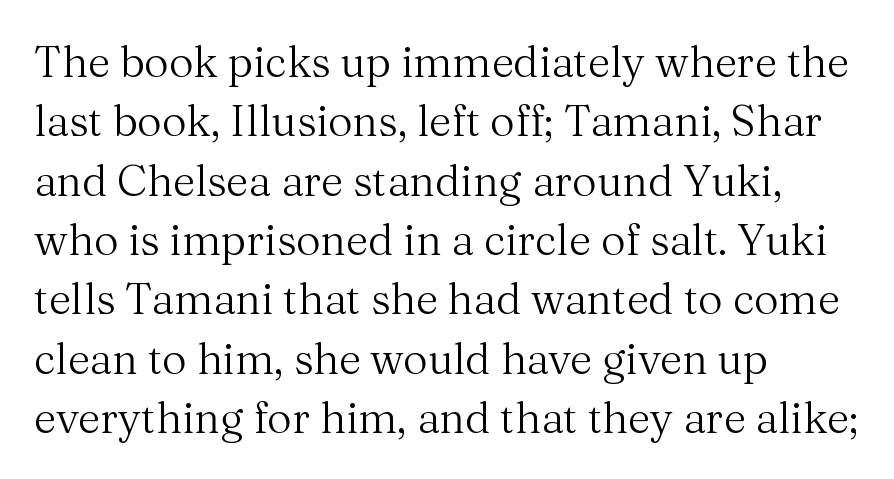
Leading matches the norm, producing a regular column. Tall strokes in this sample are plumb rather than angled. The text block is weighted toward the left margin, trailing off unevenly rightward. The letterforms sit shoulder to shoulder at normal distance. Nothing heavy about these letters — not bold at all. Unmarked baselines from the first word to the last.
